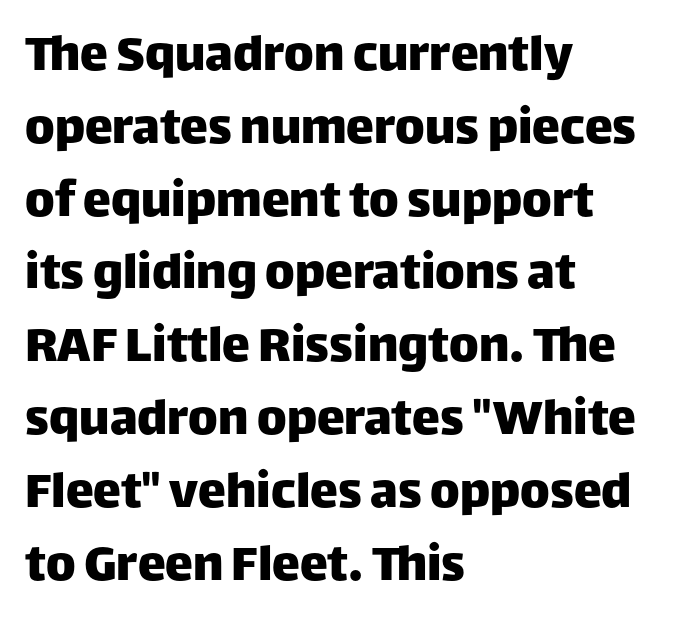
Q: Is the text italic (slanted)? A: No, it is upright.
Q: Is the typeface a serif or a sans-serif typeface? A: Sans-serif.
Q: Is the text underlined? A: No.
Q: How is the paragraph aligned? A: Left-aligned.
Q: Is the spacing between letters normal or unusually wide? A: Normal.
Q: Is the spacing between lines tight, normal or loose? A: Normal.
Q: Width (condensed, normal, or wide)? A: Normal.
Q: Stroke contrast? A: Low.
Q: x-height? A: Large.
Q: Monospaced? A: No.
